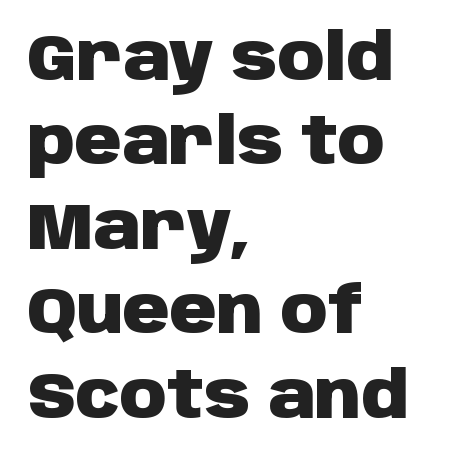
Q: Is the text bold? A: Yes.
Q: Is the text italic (slanted)? A: No, it is upright.
Q: Is the typeface a serif or a sans-serif typeface? A: Sans-serif.
Q: Is the text underlined? A: No.
Q: How is the paragraph aligned? A: Left-aligned.
Q: Is the spacing between letters normal or unusually wide? A: Normal.
Q: Is the spacing between lines tight, normal or loose? A: Normal.
Q: Width (condensed, normal, or wide)? A: Normal.
Q: Stroke contrast? A: Low.
Q: x-height? A: Large.
Q: Monospaced? A: No.
